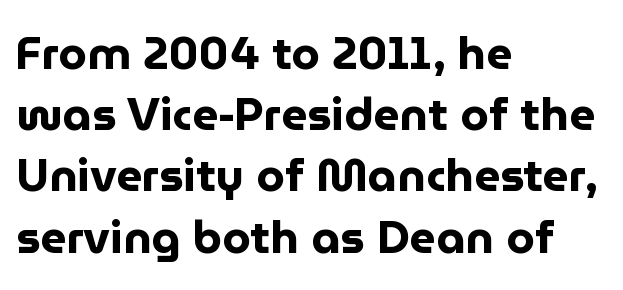
Examine the stroke ends and you'll find no serifs. Designer's note — italics off, roman on. Each row of text sits above clean, open space. The rendering uses a moderate line-height, typical for paragraphs. Is this a fixed-width face? No — the glyphs have proportional, varying widths.
